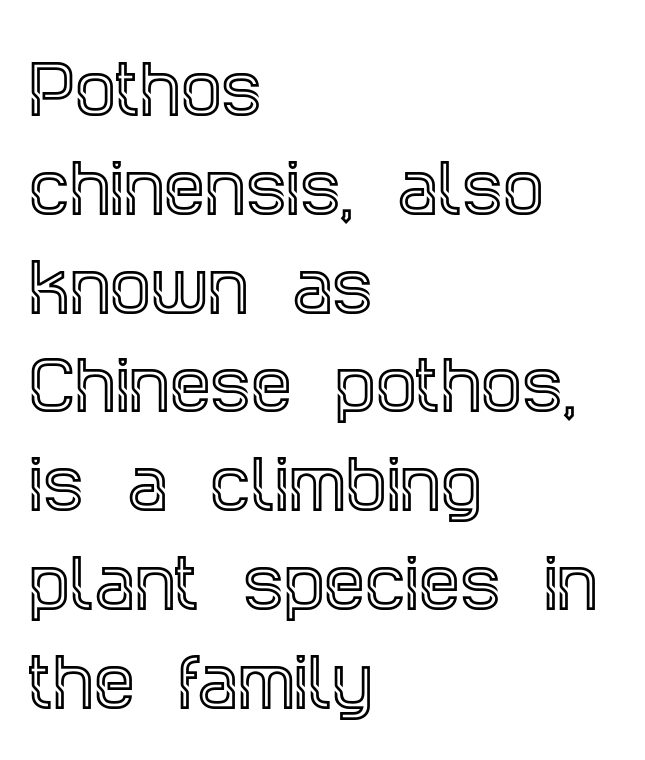
The string is rendered with underlining switched off. No italicization has been applied; the sample stays upright. Does the copy run flush right? No — it runs flush left. The rendering shows small feet on the letterforms — a serif design. You could call the tracking neutral — neither tight nor loose.
